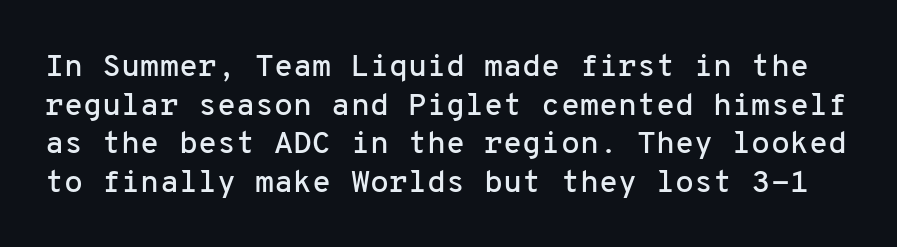
The area under the type is left untouched. Each letter, wide or thin by design, is forced into the same width here. Look at the bottom of the vertical strokes: they stop flat, with no serifs. Tall strokes in this sample are plumb rather than angled.
